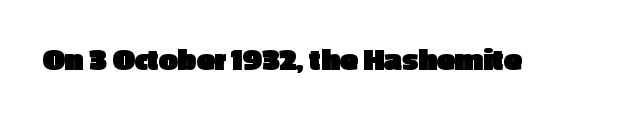
Q: Is the text bold? A: Yes.
Q: Is the text italic (slanted)? A: No, it is upright.
Q: Is the typeface a serif or a sans-serif typeface? A: Sans-serif.
Q: Is the text underlined? A: No.
Q: Is the spacing between letters normal or unusually wide? A: Normal.
Q: Width (condensed, normal, or wide)? A: Normal.
Q: x-height? A: Medium.
Q: Monospaced? A: No.
